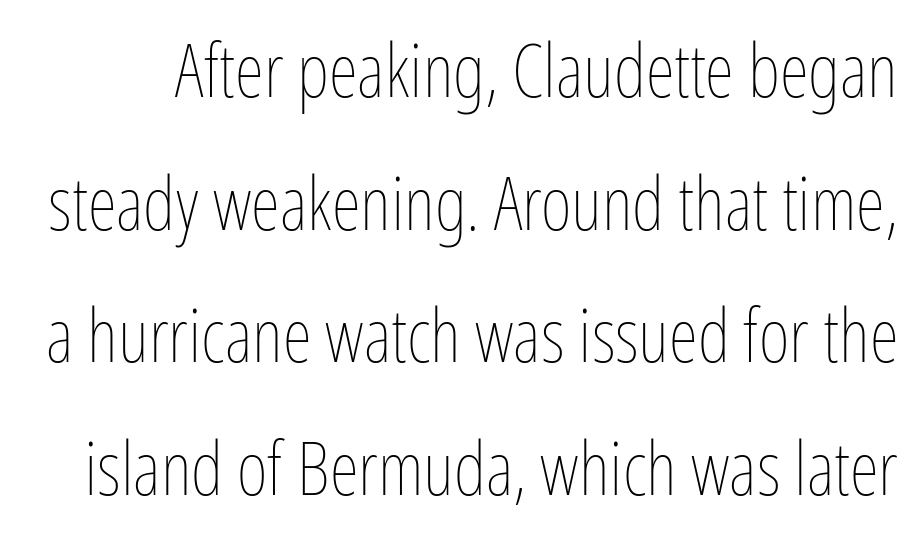
The characters are drawn with everyday or finer stroke widths. Here the glyphs are tracked normally, forming tight word shapes. Descender tails drop into unmarked territory. Each letter keeps its own natural width here, so spacing adapts to shape.
